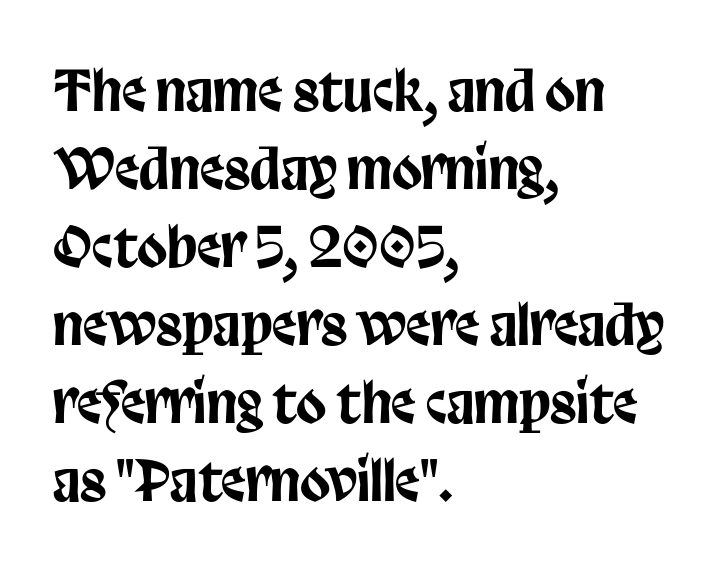
Q: Is the text italic (slanted)? A: No, it is upright.
Q: Is the typeface a serif or a sans-serif typeface? A: Sans-serif.
Q: Is the text underlined? A: No.
Q: How is the paragraph aligned? A: Left-aligned.
Q: Is the spacing between letters normal or unusually wide? A: Normal.
Q: Is the spacing between lines tight, normal or loose? A: Normal.
Q: Width (condensed, normal, or wide)? A: Condensed.
Q: Stroke contrast? A: Low.
Q: x-height? A: Large.
Q: Monospaced? A: No.
